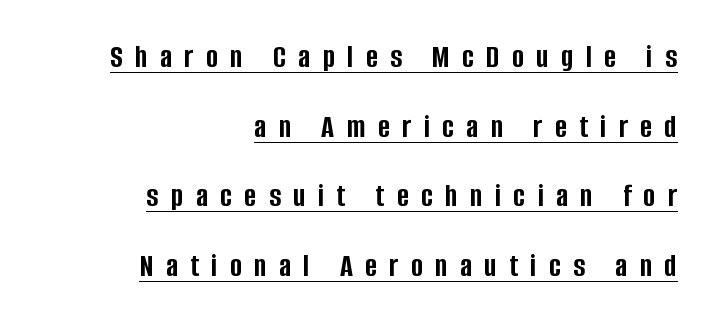
The image shows 33 px semibold, condensed sans-serif type, upright; set right-aligned, loose line spacing (2.11x), unusually wide letter spacing (+0.37 em), underlined; low stroke contrast and a large x-height.
